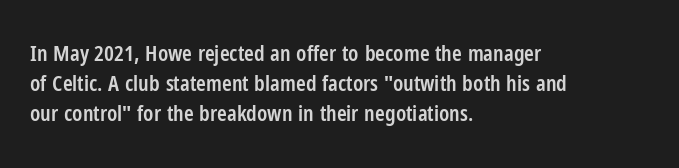
{"italic": "no", "bold": "semi", "underline": "no", "align": "left", "line_spacing": "normal", "line_spacing_ratio": 1.36, "letter_spacing": "normal", "letter_spacing_em": 0.0, "glyph_px": 22}
